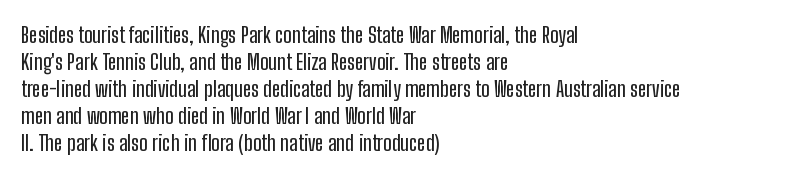
The image shows 22 px text type, upright; set left-aligned, line spacing 1.23x, normal letter spacing, not underlined.
